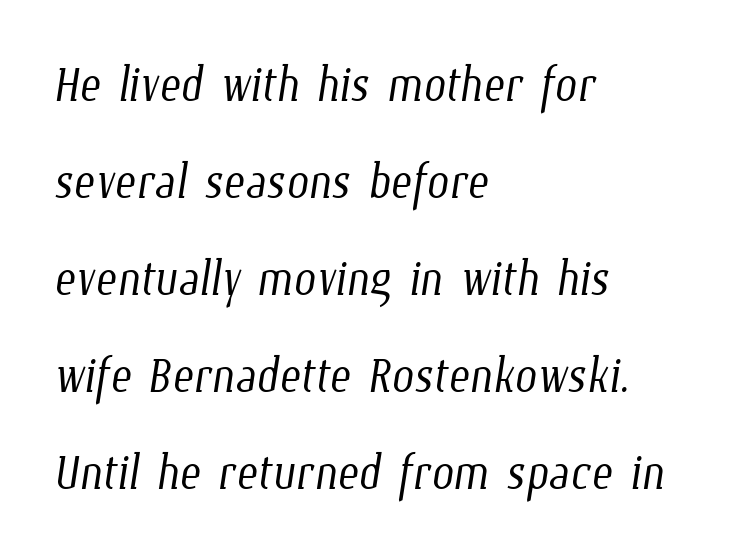
{"bold": "no", "weight": "light", "width": "condensed", "stroke_contrast": "low", "x_height": "medium", "monospaced": "no", "underline": "no", "align": "left", "line_spacing": "normal", "line_spacing_ratio": 1.54, "letter_spacing": "normal", "letter_spacing_em": 0.0, "glyph_px": 63}
